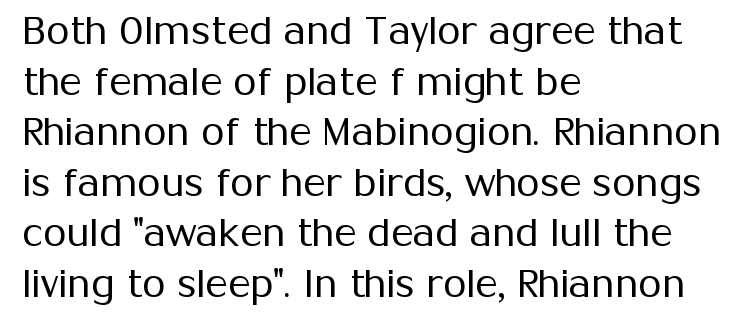
Q: Is the text bold? A: No.
Q: Is the text italic (slanted)? A: No, it is upright.
Q: Is the typeface a serif or a sans-serif typeface? A: Sans-serif.
Q: Is the text underlined? A: No.
Q: How is the paragraph aligned? A: Left-aligned.
Q: Is the spacing between letters normal or unusually wide? A: Normal.
Q: Is the spacing between lines tight, normal or loose? A: Normal.
Q: Width (condensed, normal, or wide)? A: Normal.
Q: Stroke contrast? A: Medium.
Q: x-height? A: Medium.
Q: Monospaced? A: No.
